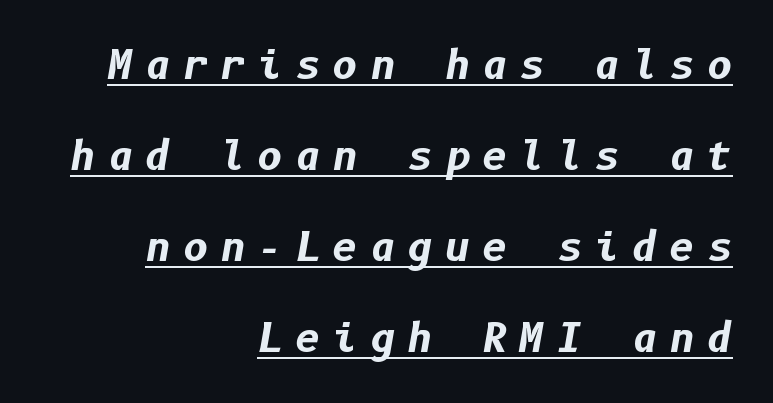
The image shows 39 px bold type, italic (leaning right); set right-aligned, loose line spacing (2.33x), unusually wide letter spacing (+0.31 em), underlined; low stroke contrast and a medium x-height.
